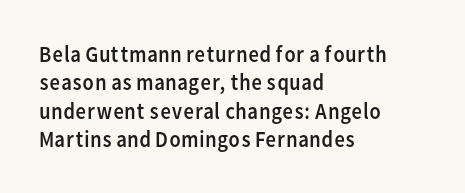
The image shows 23 px text type, upright; set left-aligned, line spacing 1.23x, normal letter spacing, not underlined.
